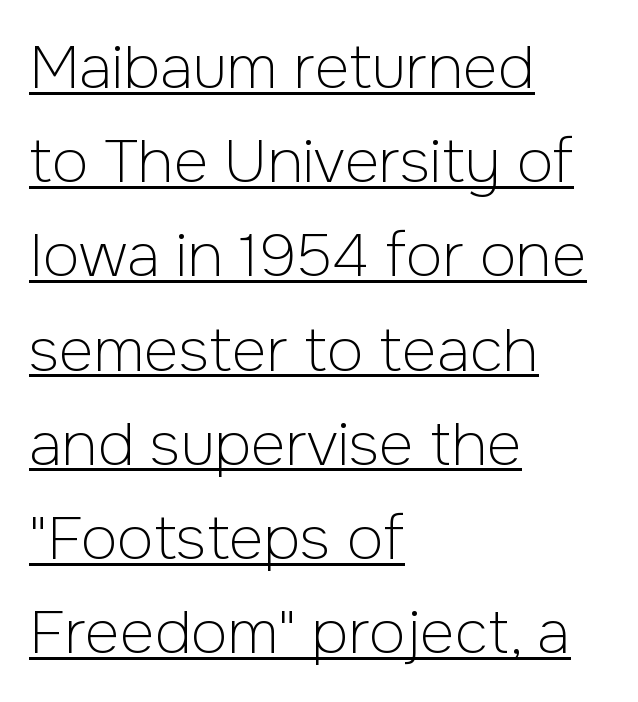
{"serif": "no", "italic": "no", "bold": "no", "weight": "light", "width": "normal", "stroke_contrast": "low", "x_height": "medium", "monospaced": "no", "underline": "yes", "align": "left", "line_spacing": "normal", "line_spacing_ratio": 1.57, "letter_spacing": "normal", "letter_spacing_em": 0.0, "glyph_px": 60}
